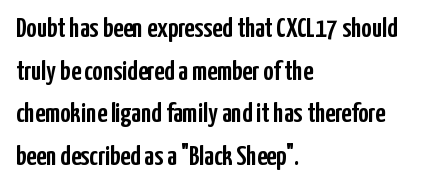
{"serif": "no", "italic": "no", "width": "condensed", "stroke_contrast": "low", "x_height": "medium", "monospaced": "no", "underline": "no", "align": "left", "line_spacing": "normal", "line_spacing_ratio": 1.52, "letter_spacing": "normal", "letter_spacing_em": 0.0, "glyph_px": 28}
